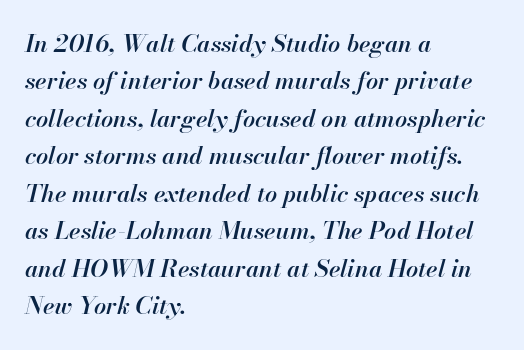
{"italic": "yes", "lean": "right", "slant_degrees": 13, "bold": "semi", "underline": "no", "align": "left", "line_spacing": "normal", "line_spacing_ratio": 1.56, "letter_spacing": "normal", "letter_spacing_em": 0.0, "glyph_px": 24}
